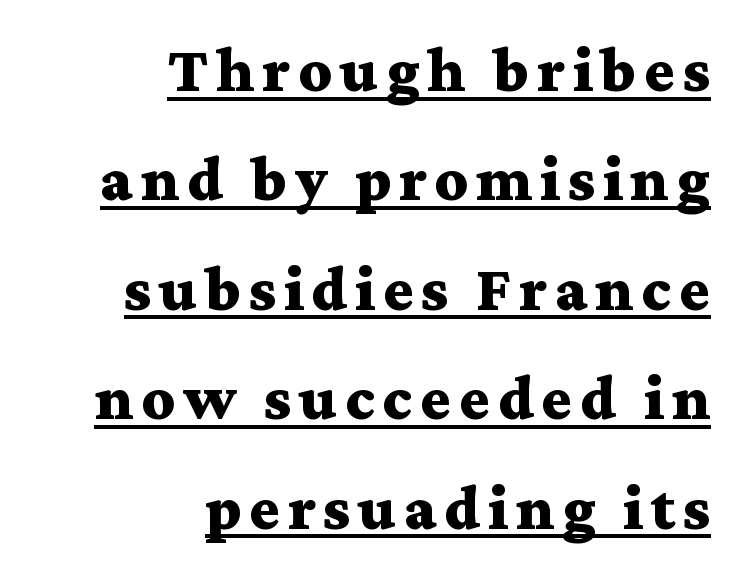
Q: Is the text bold? A: Yes.
Q: Is the text italic (slanted)? A: No, it is upright.
Q: Is the typeface a serif or a sans-serif typeface? A: Serif.
Q: Is the text underlined? A: Yes.
Q: How is the paragraph aligned? A: Right-aligned.
Q: Width (condensed, normal, or wide)? A: Wide.
Q: Stroke contrast? A: Medium.
Q: x-height? A: Medium.
Q: Monospaced? A: No.
